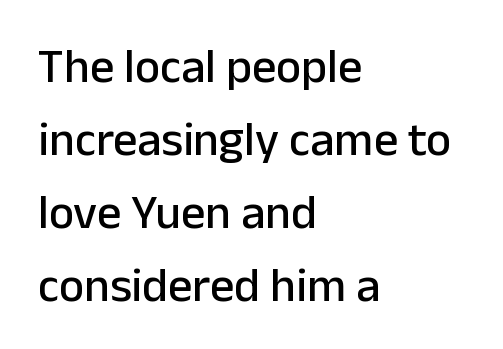
Examine the stroke ends and you'll find no serifs. Descender tails drop into unmarked territory. The letters stand straight up with perfectly vertical stems. Notice how descenders clear the ascenders below comfortably — that's standard leading.
